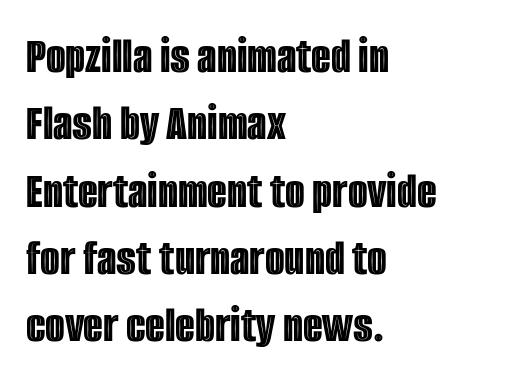
Q: Is the text italic (slanted)? A: No, it is upright.
Q: Is the text underlined? A: No.
Q: How is the paragraph aligned? A: Left-aligned.
Q: Is the spacing between letters normal or unusually wide? A: Normal.
Q: Is the spacing between lines tight, normal or loose? A: Normal.
Q: Width (condensed, normal, or wide)? A: Condensed.
Q: x-height? A: Large.
Q: Monospaced? A: No.
